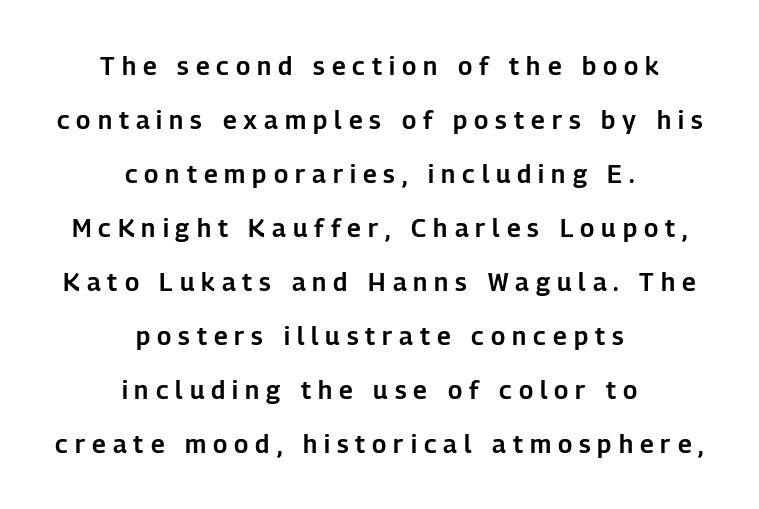
Q: Is the text italic (slanted)? A: No, it is upright.
Q: Is the text underlined? A: No.
Q: How is the paragraph aligned? A: Centered.
Q: Is the spacing between letters normal or unusually wide? A: Unusually wide.
Q: Is the spacing between lines tight, normal or loose? A: Loose.
